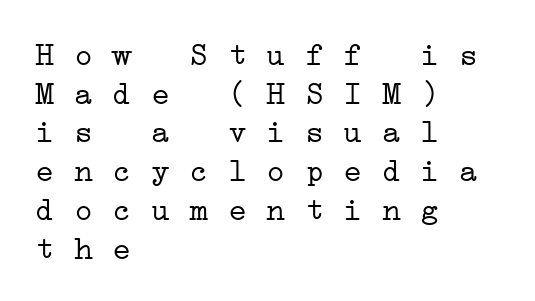
{"serif": "yes", "bold": "no", "weight": "light", "width": "wide", "stroke_contrast": "low", "x_height": "medium", "monospaced": "yes", "underline": "no", "align": "left", "line_spacing_ratio": 1.21, "letter_spacing": "normal", "letter_spacing_em": 0.0, "glyph_px": 32}
